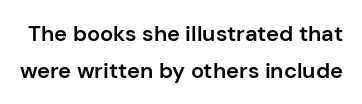
The image shows 22 px text type, upright; set normal line spacing (1.66x), normal letter spacing, not underlined.
